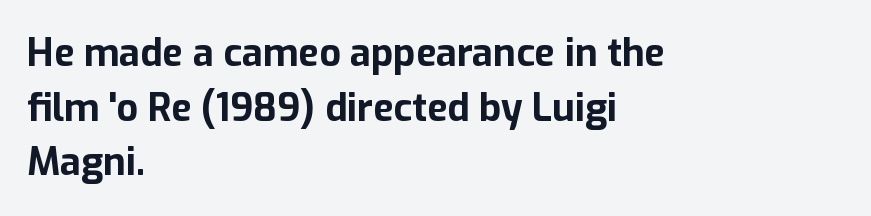
{"serif": "no", "italic": "no", "bold": "yes", "weight": "bold", "width": "normal", "stroke_contrast": "low", "x_height": "medium", "monospaced": "no", "underline": "no", "align": "left", "line_spacing": "normal", "line_spacing_ratio": 1.44, "letter_spacing": "normal", "letter_spacing_em": 0.0, "glyph_px": 38}
